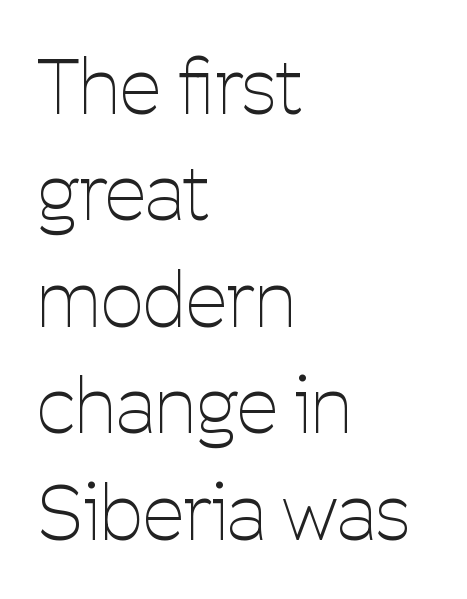
Decoration check: the copy has no underline. Left-aligned paragraph, ragged on the right. Short note: letters normally spaced. Designer's note — italics off, roman on.
